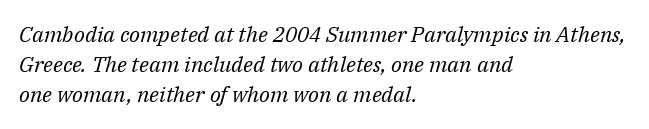
{"italic": "yes", "lean": "right", "slant_degrees": 14, "bold": "no", "underline": "no", "align": "left", "line_spacing": "normal", "line_spacing_ratio": 1.37, "letter_spacing": "normal", "letter_spacing_em": 0.0, "glyph_px": 22}
